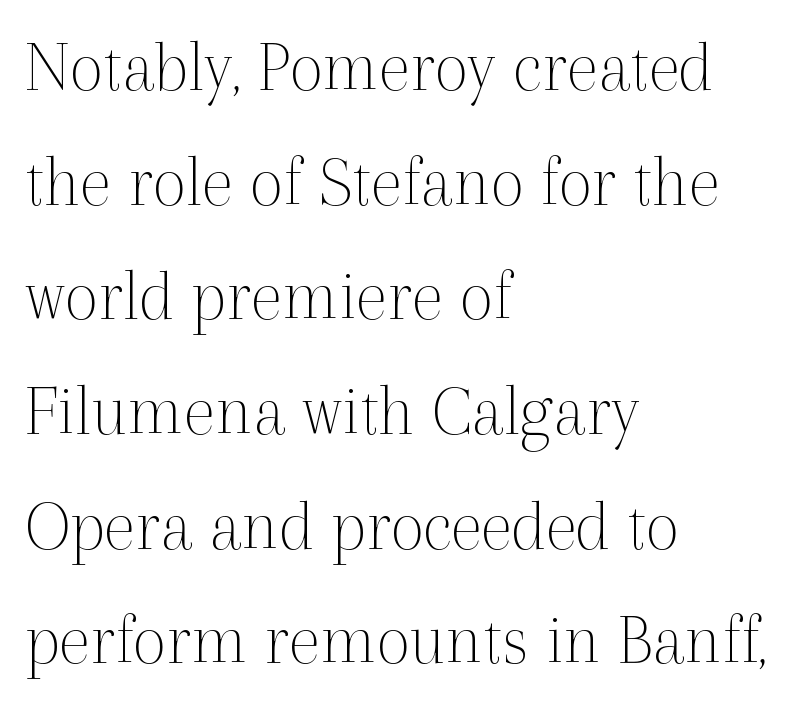
{"serif": "yes", "italic": "no", "bold": "no", "weight": "thin", "width": "normal", "x_height": "medium", "monospaced": "no", "underline": "no", "align": "left", "line_spacing": "normal", "line_spacing_ratio": 1.55, "letter_spacing": "normal", "letter_spacing_em": 0.0, "glyph_px": 74}
